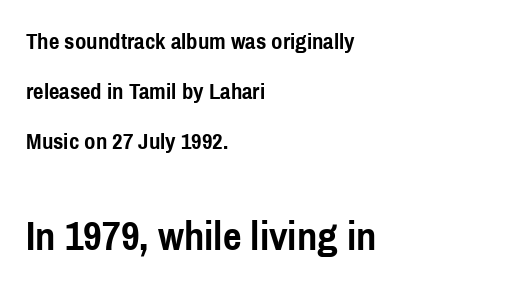
Characters remain perfectly vertical along every line. Letters rest on an invisible, unmarked baseline. Look at the bottom of the vertical strokes: they stop flat, with no serifs. Is this a fixed-width face? No — the glyphs have proportional, varying widths. A typesetter would call this leading open, well beyond the default.
